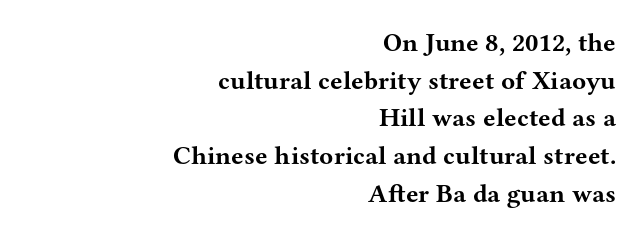
Q: Is the text bold? A: Yes.
Q: Is the text italic (slanted)? A: No, it is upright.
Q: Is the text underlined? A: No.
Q: How is the paragraph aligned? A: Right-aligned.
Q: Is the spacing between letters normal or unusually wide? A: Normal.
Q: Is the spacing between lines tight, normal or loose? A: Normal.
